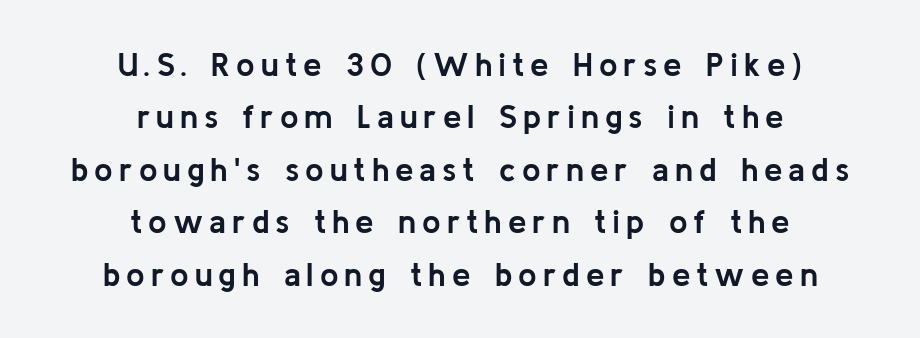
Descenders are the only things crossing below the line. In terms of posture, this sample is upright. If you folded the block vertically in half, each line would mirror itself in length. Heavy-handed strokes throughout: this text is bold. The face used here is a sans, in the tradition of grotesques and geometrics. The rendering uses natural spacing where letterforms have individual widths.
